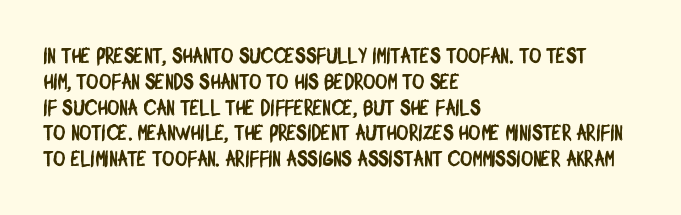
Q: Is the text underlined? A: No.
Q: How is the paragraph aligned? A: Left-aligned.
Q: Is the spacing between letters normal or unusually wide? A: Normal.
